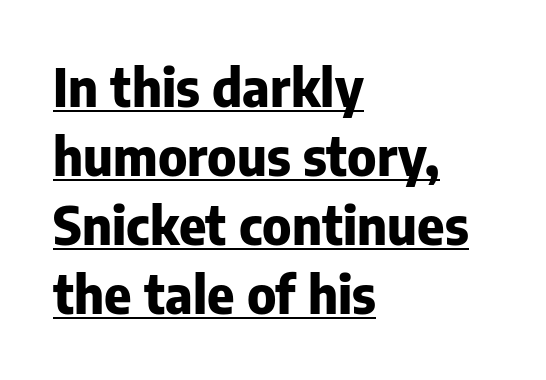
{"serif": "no", "italic": "no", "bold": "yes", "weight": "heavy", "width": "normal", "stroke_contrast": "low", "x_height": "medium", "monospaced": "no", "underline": "yes", "align": "left", "line_spacing": "normal", "line_spacing_ratio": 1.33, "letter_spacing": "normal", "letter_spacing_em": 0.0, "glyph_px": 52}
